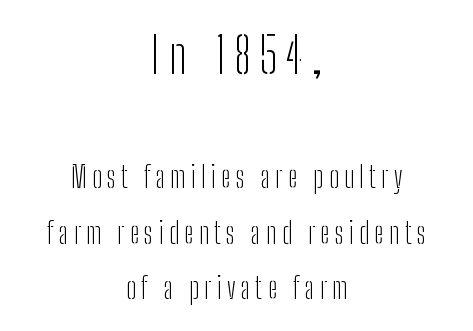
Q: Is the text bold? A: No.
Q: Is the text italic (slanted)? A: No, it is upright.
Q: Is the typeface a serif or a sans-serif typeface? A: Sans-serif.
Q: Is the text underlined? A: No.
Q: How is the paragraph aligned? A: Centered.
Q: Is the spacing between lines tight, normal or loose? A: Loose.
Q: Which block of text is set in a larger size, the first (top) or the second (bottom)? A: The first (top) one.
Q: Width (condensed, normal, or wide)? A: Condensed.
Q: Stroke contrast? A: Low.
Q: x-height? A: Medium.
Q: Monospaced? A: No.
